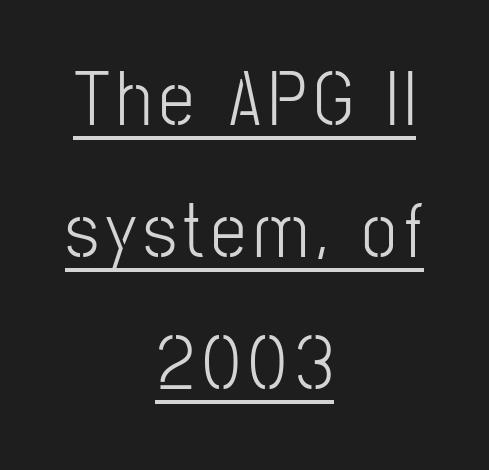
{"serif": "no", "italic": "no", "width": "condensed", "stroke_contrast": "low", "x_height": "medium", "monospaced": "no", "underline": "yes", "align": "center", "line_spacing": "normal", "line_spacing_ratio": 1.69, "glyph_px": 78}
